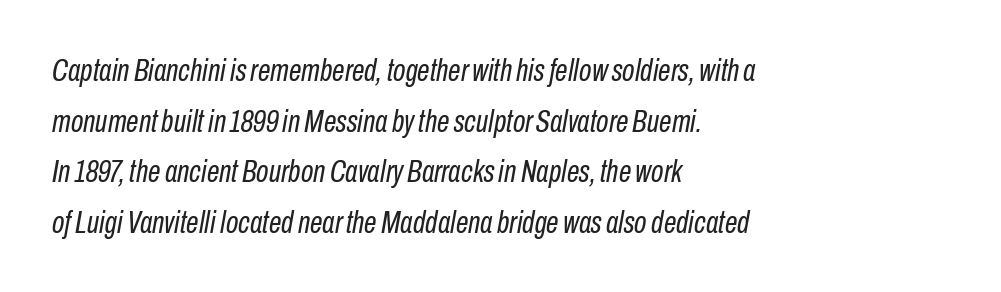
The image shows 32 px regular-weight, condensed type, italic (leaning right); set left-aligned, normal line spacing (1.58x), normal letter spacing, not underlined; low stroke contrast and a medium x-height.
